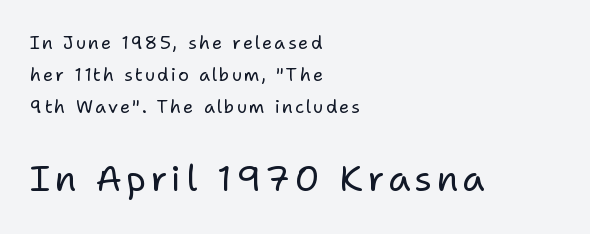
{"serif": "no", "italic": "no", "bold": "no", "weight": "regular", "width": "normal", "stroke_contrast": "low", "x_height": "medium", "monospaced": "no", "underline": "no", "align": "left", "line_spacing_ratio": 1.77, "larger_block": "second", "size_ratio": 2.0, "glyph_px": 36}
